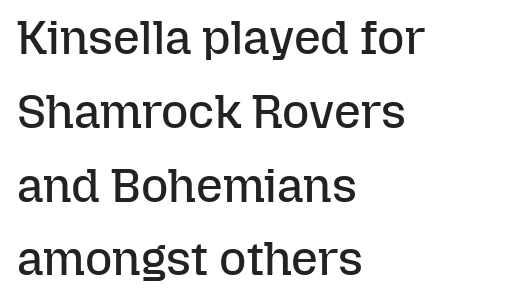
The image shows 47 px regular-weight type, upright; set left-aligned, normal line spacing (1.57x), normal letter spacing, not underlined; low stroke contrast and a medium x-height.
